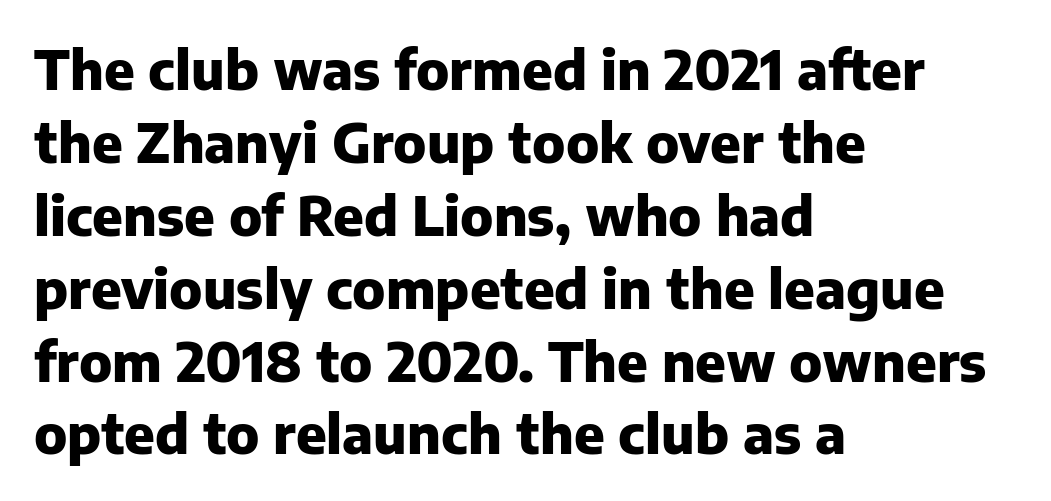
The passage shown is emphatically bold. Is there any slant? The stems are plumb. Notice how descenders clear the ascenders below comfortably — that's standard leading. Proportional: the letters do not fall into vertical columns. A clean baseline with only descenders dipping below it. Grotesque or geometric, the face here clearly has no serifs.
